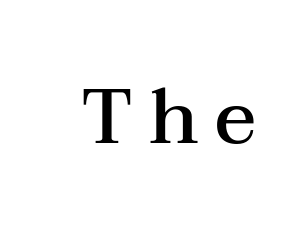
Q: Is the text bold? A: Semi-bold.
Q: Is the text italic (slanted)? A: No, it is upright.
Q: Is the typeface a serif or a sans-serif typeface? A: Serif.
Q: Is the text underlined? A: No.
Q: Is the spacing between letters normal or unusually wide? A: Unusually wide.
Q: Width (condensed, normal, or wide)? A: Wide.
Q: Stroke contrast? A: Medium.
Q: x-height? A: Medium.
Q: Monospaced? A: No.
